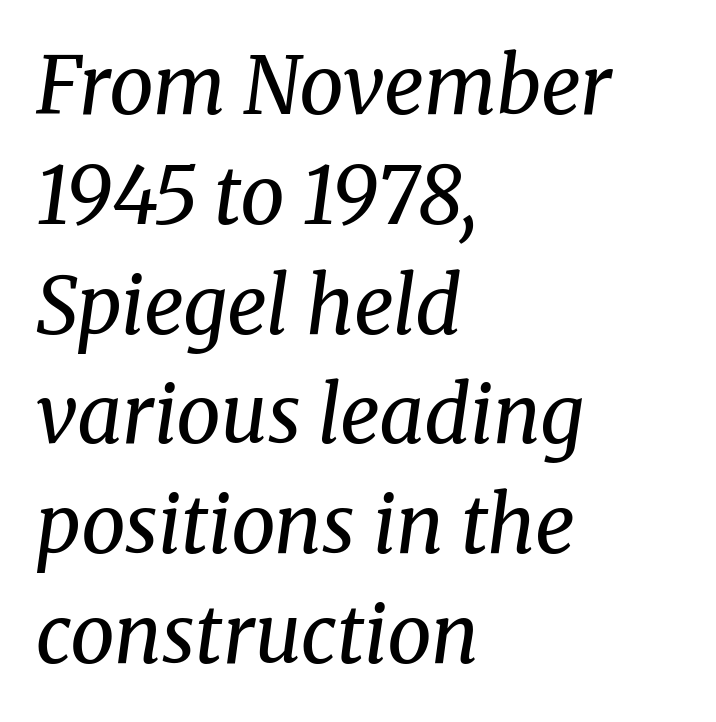
{"serif": "yes", "italic": "yes", "lean": "right", "slant_degrees": 8, "bold": "no", "weight": "regular", "width": "normal", "stroke_contrast": "medium", "x_height": "medium", "monospaced": "no", "underline": "no", "align": "left", "line_spacing": "normal", "line_spacing_ratio": 1.39, "letter_spacing": "normal", "letter_spacing_em": 0.0, "glyph_px": 79}
